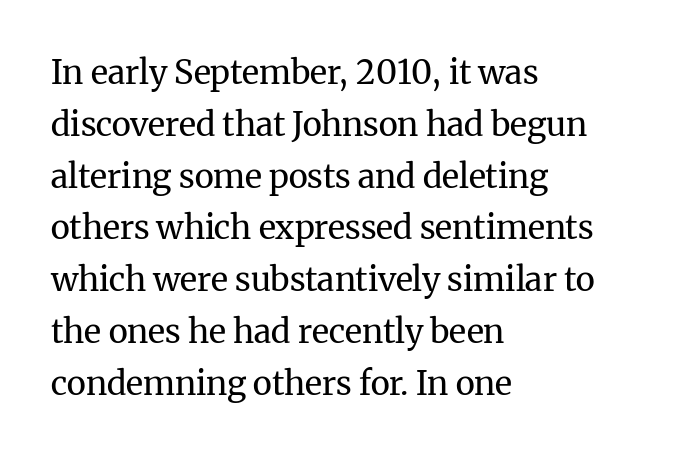
The image shows 33 px regular-weight serif type, upright; set left-aligned, normal line spacing (1.57x), normal letter spacing, not underlined; medium stroke contrast and a medium x-height.
